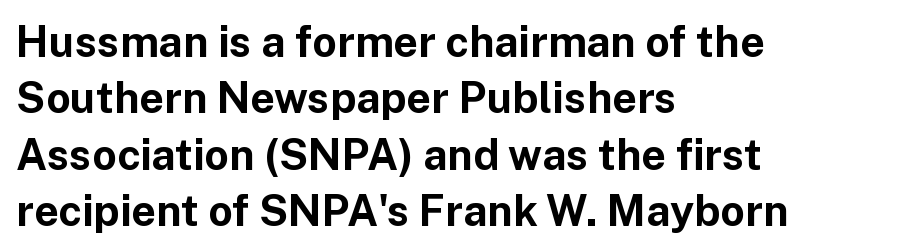
The image shows 43 px bold sans-serif type, upright; set left-aligned, normal line spacing (1.31x), normal letter spacing, not underlined; low stroke contrast and a medium x-height.
